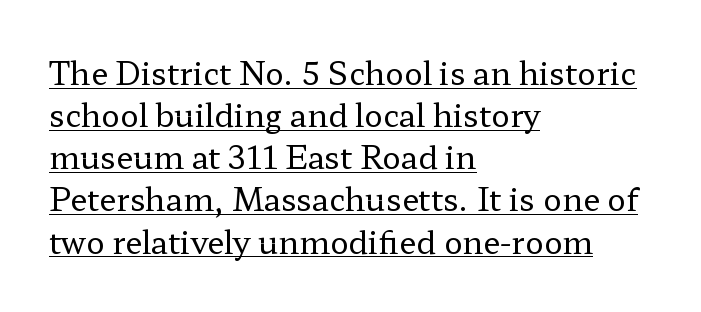
The image shows 31 px regular-weight, wide serif type, upright; set left-aligned, normal line spacing (1.36x), normal letter spacing, underlined; low stroke contrast and a medium x-height.
